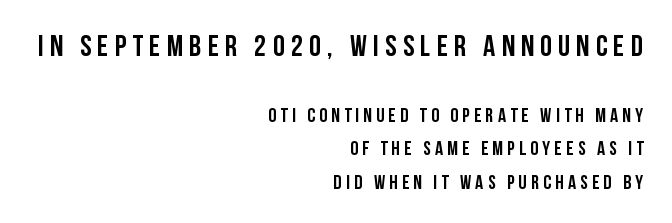
{"serif": "no", "italic": "no", "width": "condensed", "stroke_contrast": "low", "x_height": "large", "monospaced": "no", "underline": "no", "align": "right", "line_spacing": "normal", "line_spacing_ratio": 1.69, "letter_spacing": "wide", "letter_spacing_em": 0.21, "larger_block": "first", "size_ratio": 1.5, "glyph_px": 30}
